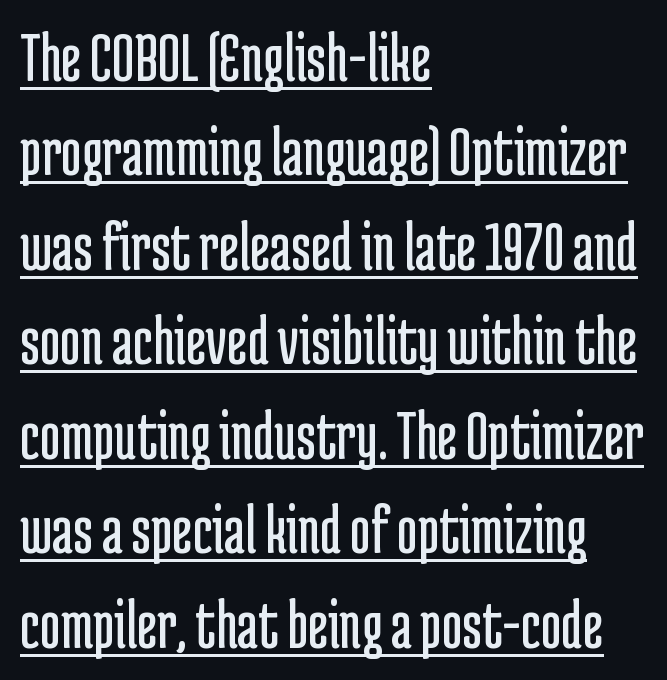
The image shows 71 px regular-weight, condensed sans-serif type, upright; set left-aligned, normal line spacing (1.33x), normal letter spacing, underlined; low stroke contrast and a medium x-height.
